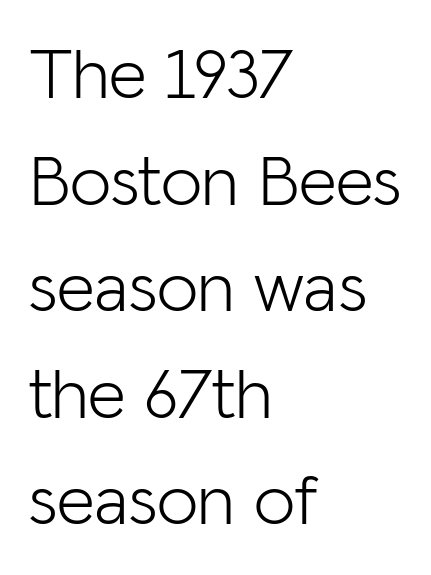
{"serif": "no", "italic": "no", "bold": "no", "weight": "light", "width": "normal", "stroke_contrast": "low", "x_height": "medium", "monospaced": "no", "underline": "no", "align": "left", "line_spacing": "normal", "line_spacing_ratio": 1.44, "letter_spacing": "normal", "letter_spacing_em": 0.0, "glyph_px": 74}
